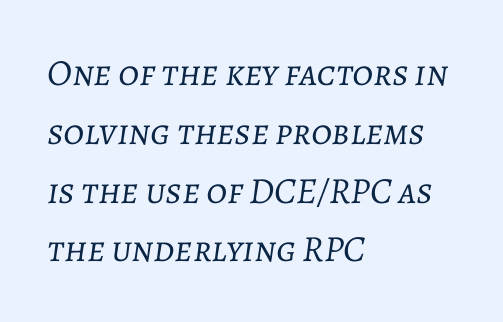
{"italic": "yes", "lean": "right", "slant_degrees": 7, "bold": "no", "weight": "light", "width": "normal", "stroke_contrast": "low", "x_height": "medium", "monospaced": "no", "underline": "no", "align": "left", "line_spacing": "normal", "line_spacing_ratio": 1.59, "letter_spacing": "normal", "letter_spacing_em": 0.0, "glyph_px": 37}
